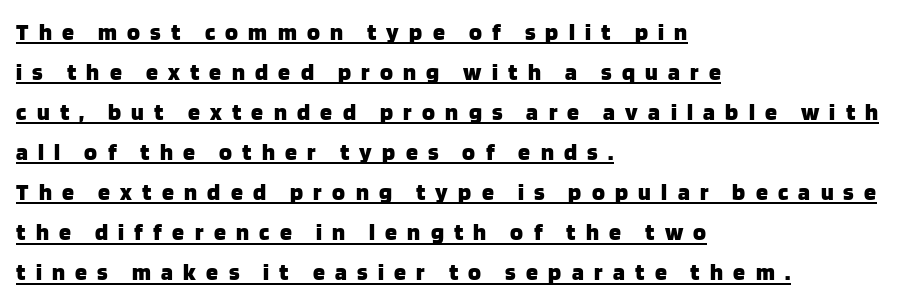
The image shows 24 px bold type, upright; set left-aligned, normal line spacing (1.67x), unusually wide letter spacing (+0.43 em), underlined.
